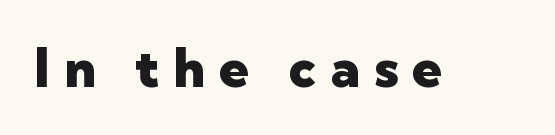
The image shows 53 px heavy sans-serif type, upright; set unusually wide letter spacing (+0.27 em), not underlined; low stroke contrast and a medium x-height.
